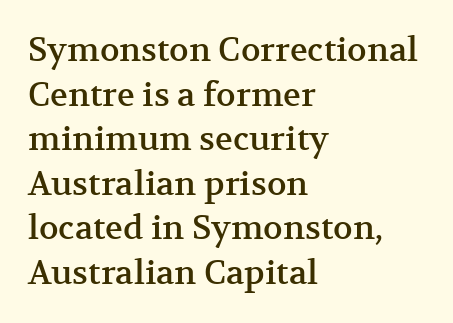
The image shows 33 px serif type, upright; set left-aligned, normal line spacing (1.35x), normal letter spacing, not underlined; medium stroke contrast and a medium x-height.
